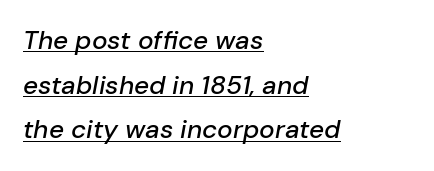
Q: Is the text italic (slanted)? A: Yes, it leans right by about 10 degrees.
Q: Is the text underlined? A: Yes.
Q: How is the paragraph aligned? A: Left-aligned.
Q: Is the spacing between letters normal or unusually wide? A: Normal.
